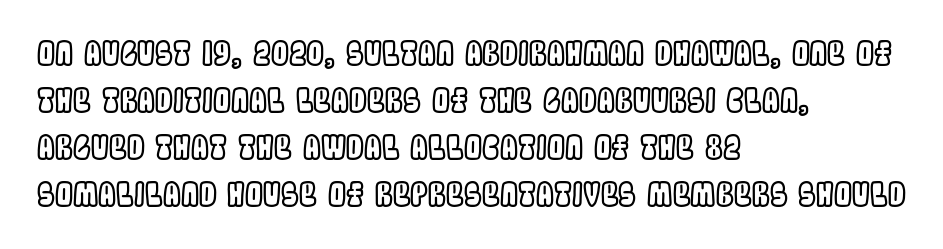
{"italic": "no", "width": "condensed", "x_height": "large", "monospaced": "no", "underline": "no", "align": "left", "line_spacing": "normal", "line_spacing_ratio": 1.47, "letter_spacing": "normal", "letter_spacing_em": 0.0, "glyph_px": 32}
